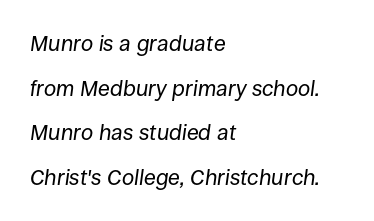
The image shows 22 px text type, italic (leaning right); set left-aligned, loose line spacing (2.03x), normal letter spacing, not underlined.
